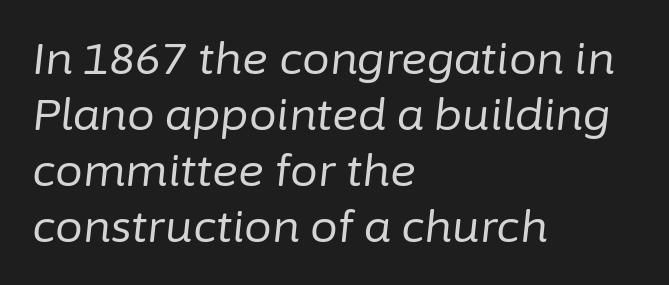
{"italic": "yes", "lean": "right", "slant_degrees": 6, "bold": "no", "weight": "regular", "width": "normal", "stroke_contrast": "low", "x_height": "medium", "monospaced": "no", "underline": "no", "align": "left", "line_spacing": "normal", "line_spacing_ratio": 1.27, "letter_spacing": "normal", "letter_spacing_em": 0.0, "glyph_px": 44}
